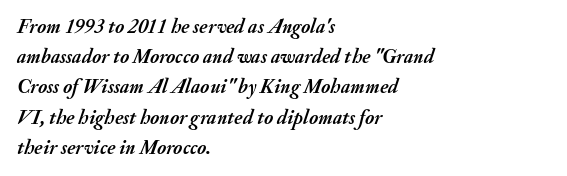
The image shows 20 px bold type, italic (leaning right); set left-aligned, normal line spacing (1.51x), normal letter spacing, not underlined.
